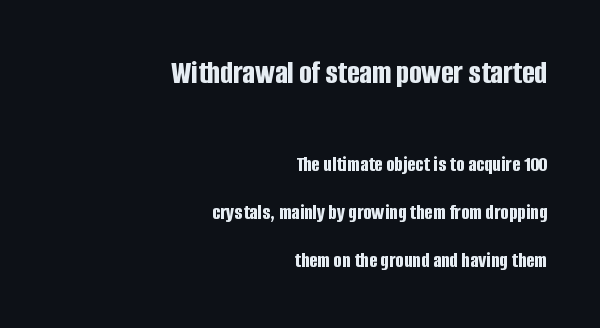
The image shows 33 px bold, condensed sans-serif type, upright; set right-aligned, loose line spacing (2.18x), normal letter spacing, not underlined; the first (top) block is 1.5x larger; low stroke contrast and a large x-height.
